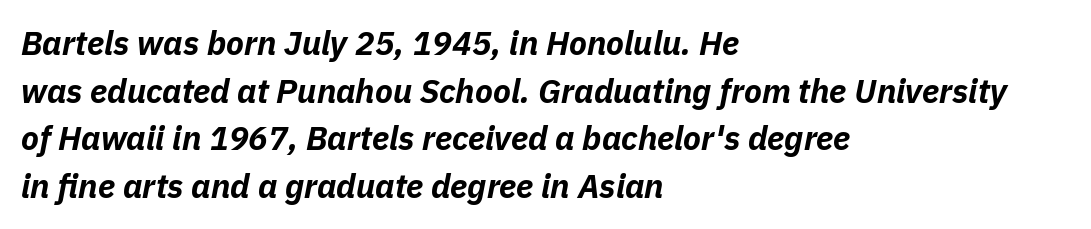
The image shows 33 px bold type, italic (leaning right); set left-aligned, normal line spacing (1.44x), normal letter spacing, not underlined; low stroke contrast and a medium x-height.
